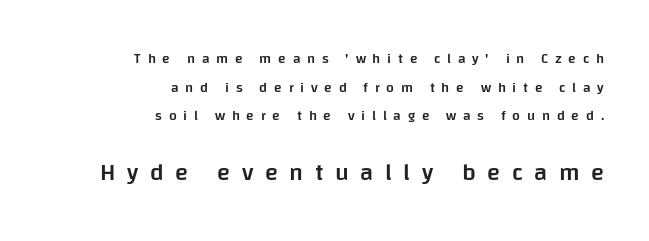
The image shows 24 px text type, upright; set right-aligned, loose line spacing (2.05x), unusually wide letter spacing (+0.48 em), not underlined; the second (bottom) block is 1.71x larger.
